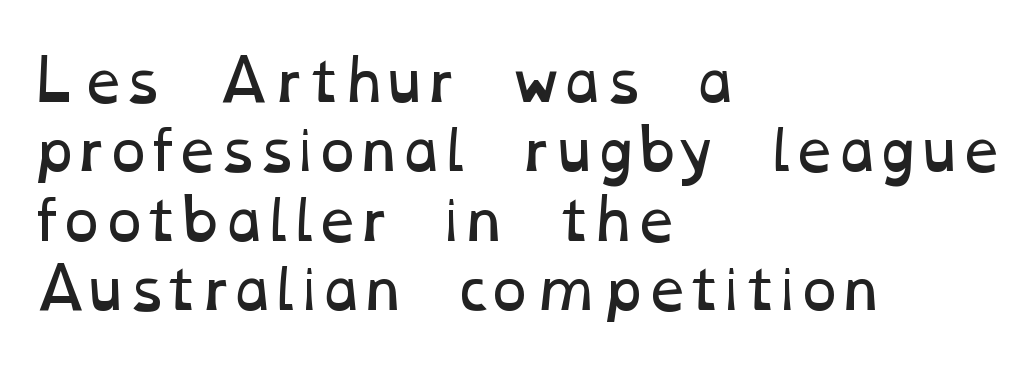
Counters stay open thanks to moderate or lighter strokes. Caption: standard tracking, unaltered. Short and long lines alike share a common starting point at left. Character widths vary here, with narrow letters taking less room than wide ones. Underline: absent.
